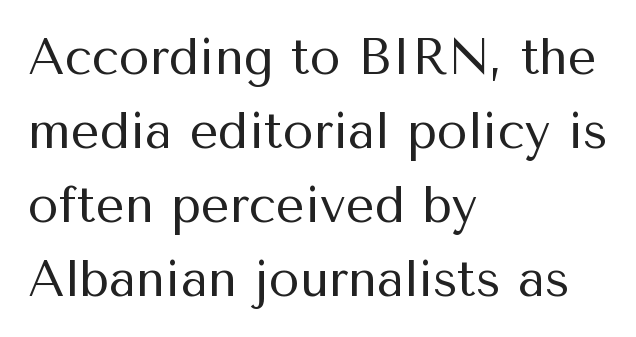
The image shows 50 px regular-weight sans-serif type, upright; set left-aligned, normal line spacing (1.48x), normal letter spacing, not underlined; medium stroke contrast and a medium x-height.
